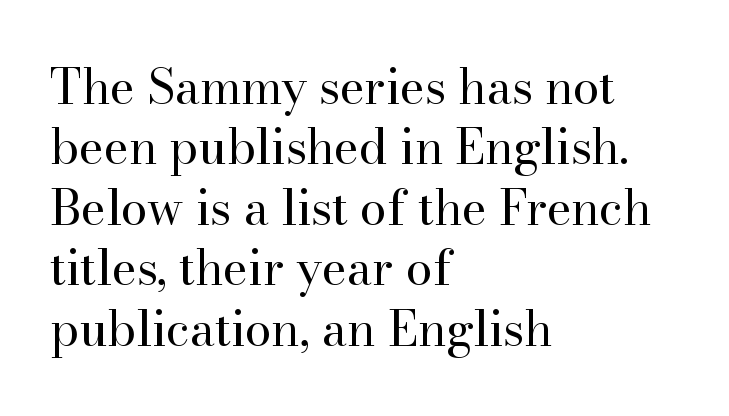
Q: Is the text bold? A: No.
Q: Is the text italic (slanted)? A: No, it is upright.
Q: Is the typeface a serif or a sans-serif typeface? A: Serif.
Q: Is the text underlined? A: No.
Q: How is the paragraph aligned? A: Left-aligned.
Q: Is the spacing between letters normal or unusually wide? A: Normal.
Q: Is the spacing between lines tight, normal or loose? A: Normal.
Q: Width (condensed, normal, or wide)? A: Normal.
Q: Stroke contrast? A: High.
Q: x-height? A: Small.
Q: Monospaced? A: No.
